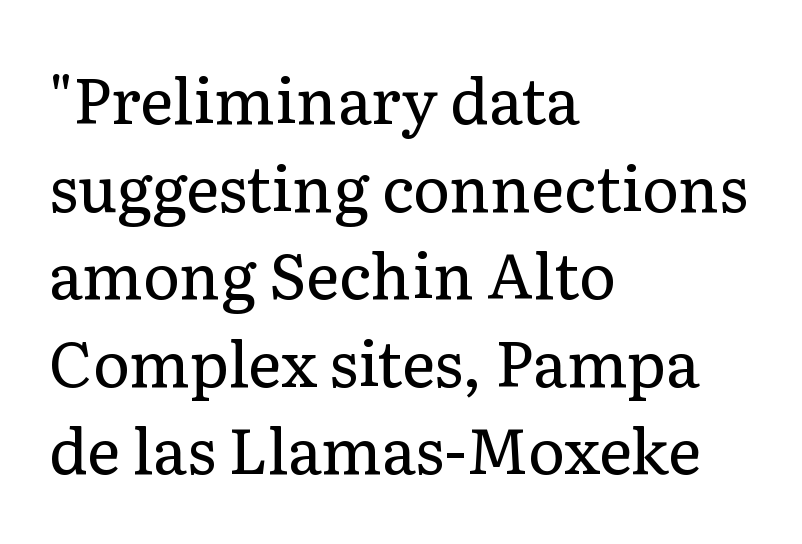
The image shows 63 px regular-weight serif type, upright; set left-aligned, normal line spacing (1.39x), normal letter spacing, not underlined; low stroke contrast and a medium x-height.
